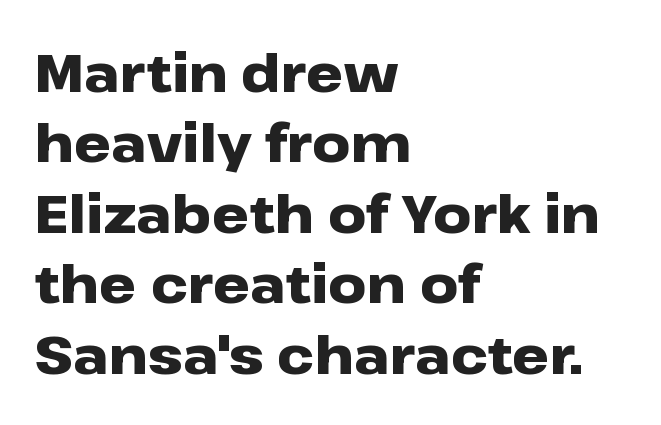
{"serif": "no", "italic": "no", "bold": "yes", "weight": "heavy", "width": "wide", "stroke_contrast": "low", "x_height": "medium", "monospaced": "no", "underline": "no", "align": "left", "line_spacing": "normal", "line_spacing_ratio": 1.33, "letter_spacing": "normal", "letter_spacing_em": 0.0, "glyph_px": 53}
